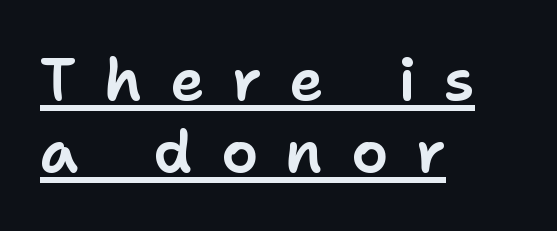
{"serif": "no", "italic": "no", "width": "normal", "stroke_contrast": "low", "x_height": "medium", "monospaced": "no", "underline": "yes", "align": "left", "line_spacing_ratio": 1.24, "letter_spacing": "wide", "letter_spacing_em": 0.48, "glyph_px": 58}
